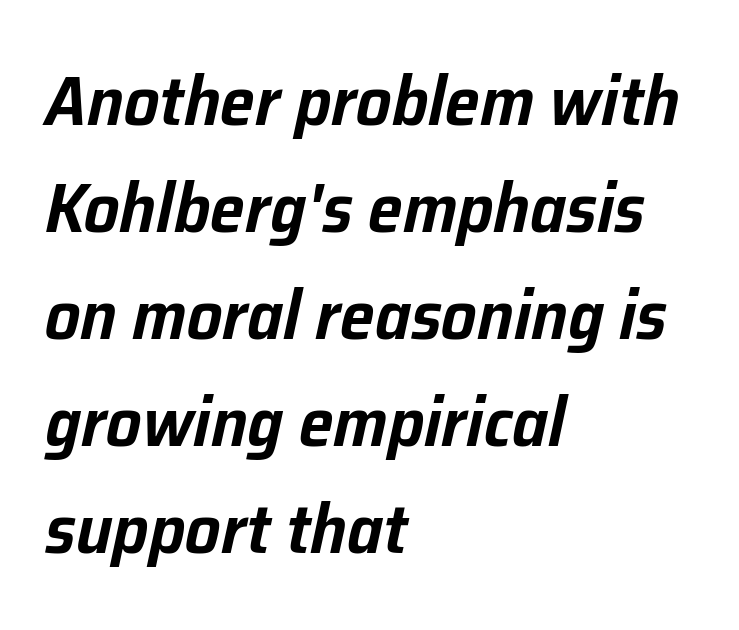
{"italic": "yes", "lean": "right", "slant_degrees": 12, "width": "normal", "stroke_contrast": "low", "x_height": "medium", "monospaced": "no", "underline": "no", "align": "left", "line_spacing": "normal", "line_spacing_ratio": 1.53, "letter_spacing": "normal", "letter_spacing_em": 0.0, "glyph_px": 70}
